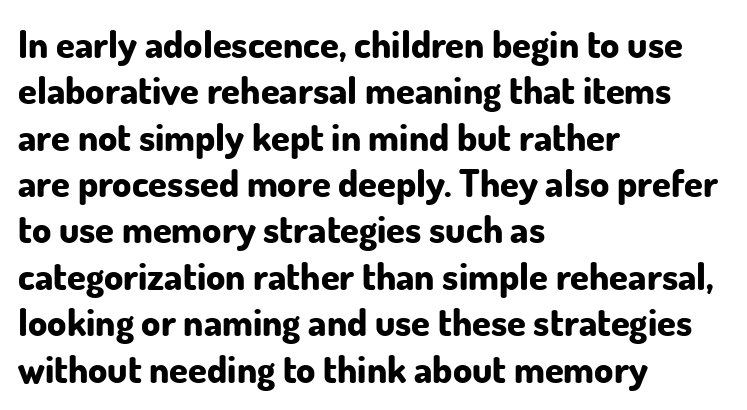
The image shows 38 px bold sans-serif type, upright; set left-aligned, line spacing 1.22x, normal letter spacing, not underlined; low stroke contrast and a small x-height.
